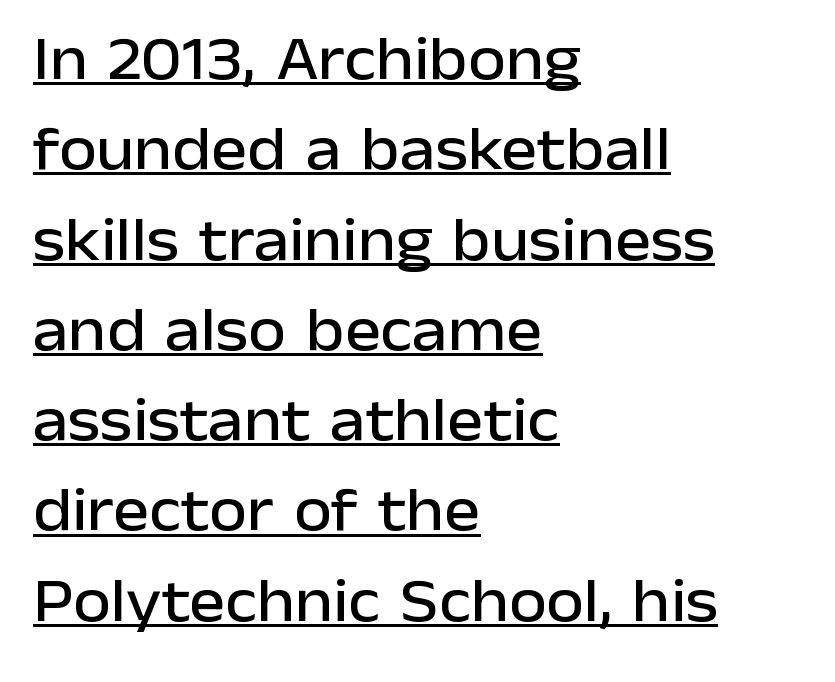
{"serif": "no", "italic": "no", "width": "normal", "stroke_contrast": "low", "x_height": "medium", "monospaced": "no", "underline": "yes", "align": "left", "line_spacing": "normal", "line_spacing_ratio": 1.48, "letter_spacing": "normal", "letter_spacing_em": 0.0, "glyph_px": 61}
